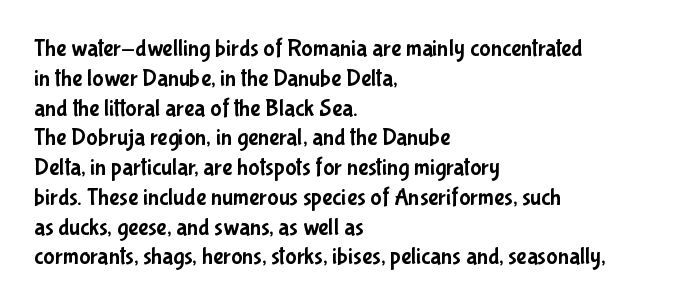
Q: Is the text italic (slanted)? A: No, it is upright.
Q: Is the text underlined? A: No.
Q: How is the paragraph aligned? A: Left-aligned.
Q: Is the spacing between letters normal or unusually wide? A: Normal.
